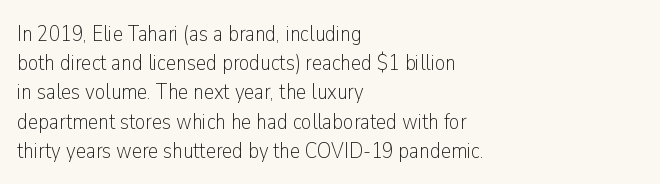
Q: Is the text bold? A: No.
Q: Is the text italic (slanted)? A: No, it is upright.
Q: Is the text underlined? A: No.
Q: How is the paragraph aligned? A: Left-aligned.
Q: Is the spacing between letters normal or unusually wide? A: Normal.
Q: Is the spacing between lines tight, normal or loose? A: Normal.
